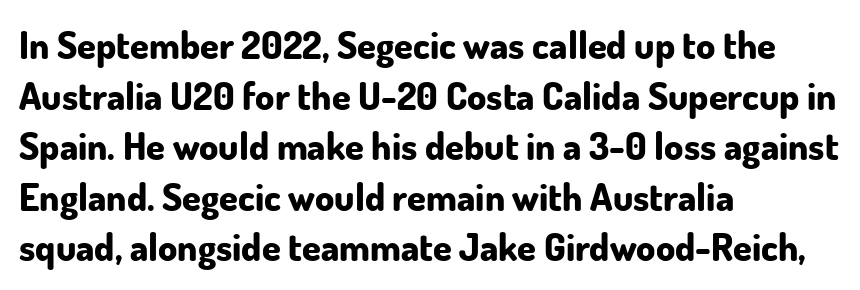
The image shows 38 px bold sans-serif type, upright; set left-aligned, normal line spacing (1.33x), normal letter spacing, not underlined; low stroke contrast and a small x-height.
